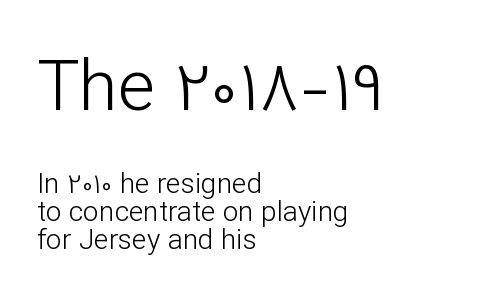
Q: Is the text bold? A: No.
Q: Is the text italic (slanted)? A: No, it is upright.
Q: Is the typeface a serif or a sans-serif typeface? A: Sans-serif.
Q: Is the text underlined? A: No.
Q: How is the paragraph aligned? A: Left-aligned.
Q: Is the spacing between letters normal or unusually wide? A: Normal.
Q: Is the spacing between lines tight, normal or loose? A: Tight.
Q: Which block of text is set in a larger size, the first (top) or the second (bottom)? A: The first (top) one.
Q: Width (condensed, normal, or wide)? A: Normal.
Q: Stroke contrast? A: Low.
Q: x-height? A: Medium.
Q: Monospaced? A: No.
